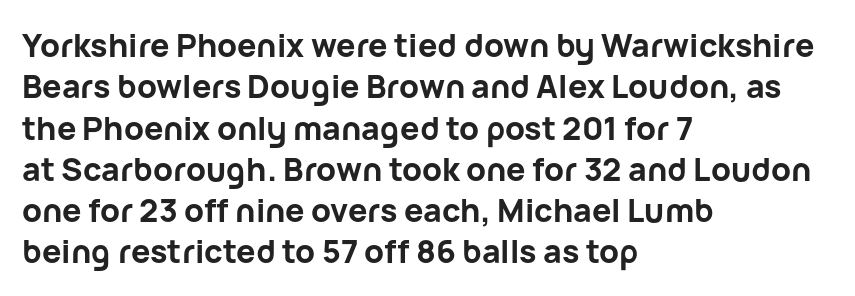
Q: Is the text bold? A: Yes.
Q: Is the text italic (slanted)? A: No, it is upright.
Q: Is the typeface a serif or a sans-serif typeface? A: Sans-serif.
Q: Is the text underlined? A: No.
Q: How is the paragraph aligned? A: Left-aligned.
Q: Is the spacing between letters normal or unusually wide? A: Normal.
Q: Is the spacing between lines tight, normal or loose? A: Normal.
Q: Width (condensed, normal, or wide)? A: Normal.
Q: Stroke contrast? A: Low.
Q: x-height? A: Medium.
Q: Monospaced? A: No.
